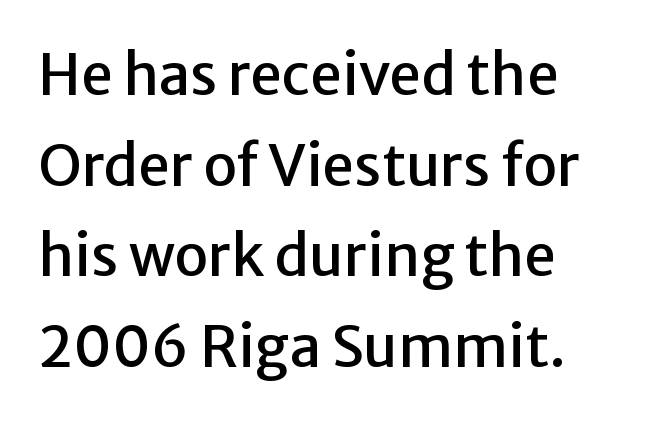
The image shows 57 px sans-serif type, upright; set left-aligned, normal line spacing (1.59x), normal letter spacing, not underlined; low stroke contrast and a medium x-height.
